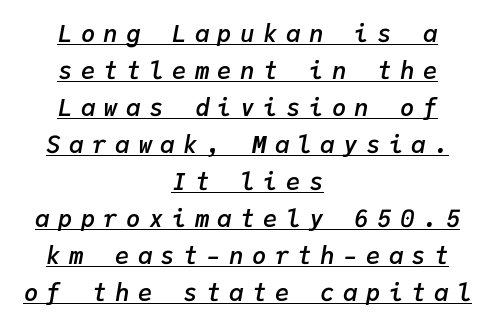
{"italic": "yes", "lean": "right", "slant_degrees": 9, "bold": "semi", "underline": "yes", "align": "center", "line_spacing": "normal", "line_spacing_ratio": 1.54, "letter_spacing": "wide", "letter_spacing_em": 0.35, "glyph_px": 24}
